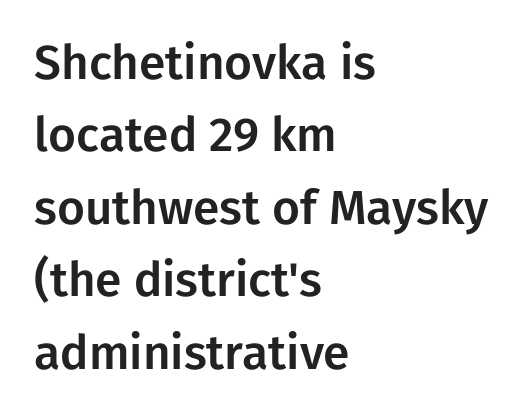
The image shows 48 px sans-serif type, upright; set left-aligned, normal line spacing (1.51x), normal letter spacing, not underlined; low stroke contrast and a medium x-height.
